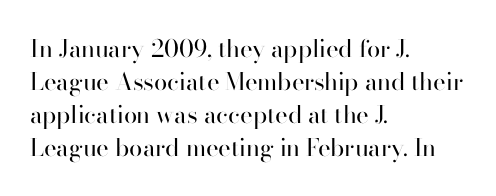
Q: Is the text bold? A: No.
Q: Is the text italic (slanted)? A: No, it is upright.
Q: Is the text underlined? A: No.
Q: How is the paragraph aligned? A: Left-aligned.
Q: Is the spacing between letters normal or unusually wide? A: Normal.
Q: Is the spacing between lines tight, normal or loose? A: Normal.
